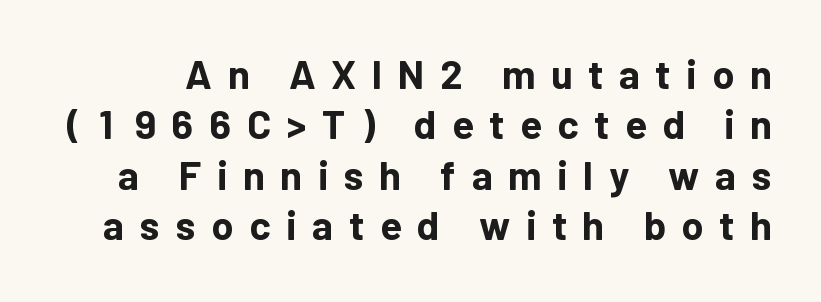
Does the weight exceed regular? Yes, all the way to bold. Between one letter and the next there's a generous, obvious gap. The vertical gap from one line to the next is medium. You could not count columns in this text — the font is proportionally spaced. Does the lettering tilt? It doesn't — this is upright. Has an underline been added? It has not.
